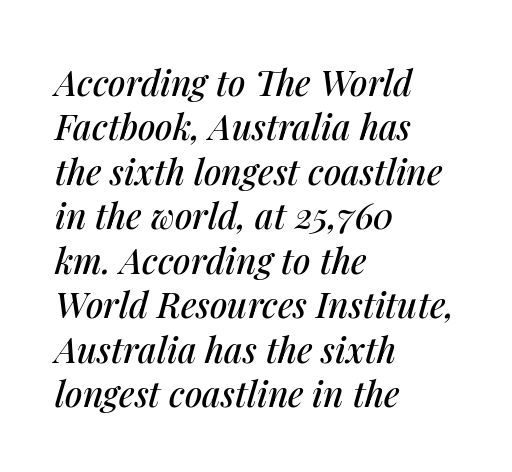
{"italic": "yes", "lean": "right", "slant_degrees": 14, "width": "normal", "stroke_contrast": "medium", "x_height": "medium", "monospaced": "no", "underline": "no", "align": "left", "line_spacing": "normal", "line_spacing_ratio": 1.27, "letter_spacing": "normal", "letter_spacing_em": 0.0, "glyph_px": 35}
